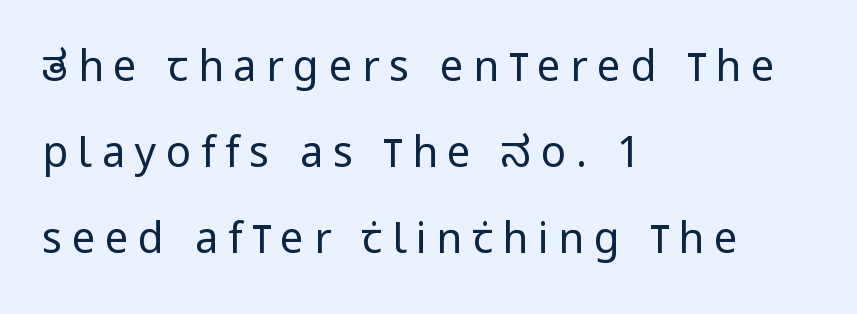
{"serif": "no", "italic": "no", "bold": "no", "weight": "regular", "width": "condensed", "stroke_contrast": "low", "x_height": "large", "monospaced": "no", "underline": "no", "align": "left", "line_spacing": "loose", "line_spacing_ratio": 2.05, "letter_spacing": "wide", "letter_spacing_em": 0.23, "glyph_px": 42}
